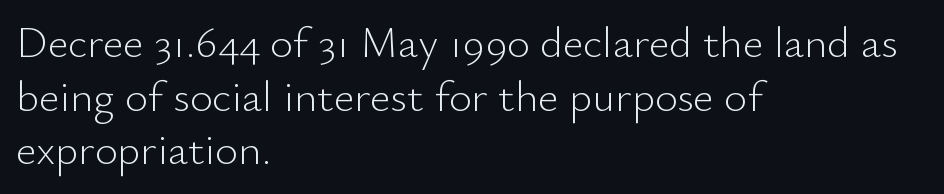
How are the letters spaced? Ordinarily, with no added tracking. The text was rendered using a sans face with plain stroke endings. Anything drawn beneath the words? Only blank space. Weight: in the light-to-regular range. Do the characters align in a grid? No, the font is proportional.
